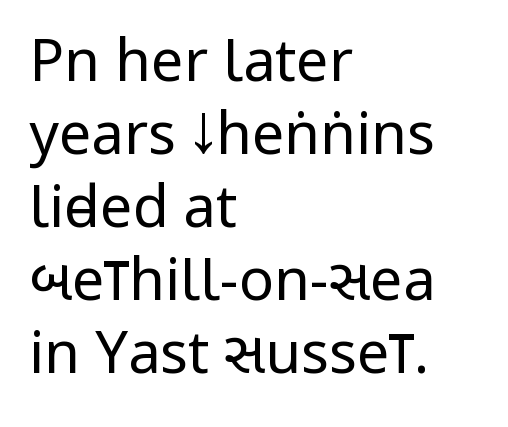
The image shows 58 px regular-weight, condensed sans-serif type, upright; set left-aligned, normal line spacing (1.26x), normal letter spacing, not underlined; low stroke contrast and a large x-height.
